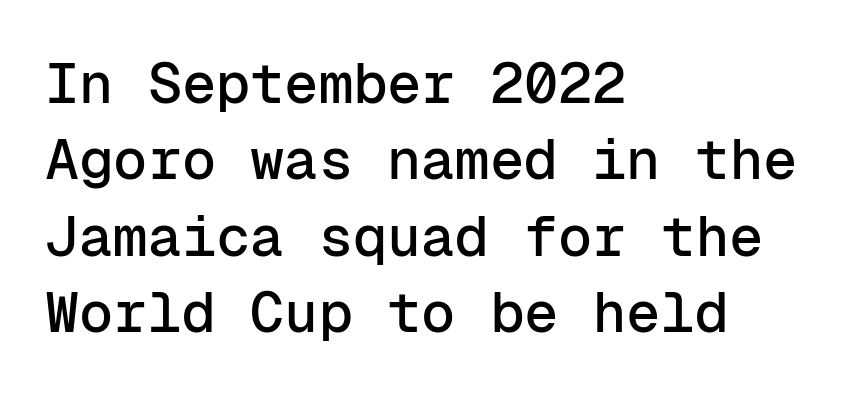
Style check: upright. No feet cap the strokes, marking this as sans-serif type. Check the space under the baseline: it is left empty. If you measured baseline to baseline, you'd find a middling distance.
